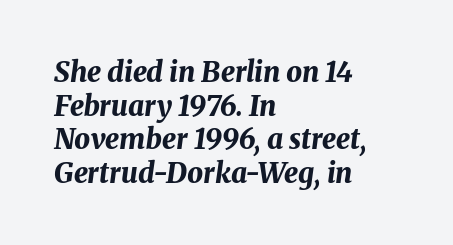
Q: Is the text bold? A: Yes.
Q: Is the text italic (slanted)? A: Yes, it leans right by about 8 degrees.
Q: Is the text underlined? A: No.
Q: How is the paragraph aligned? A: Left-aligned.
Q: Is the spacing between letters normal or unusually wide? A: Normal.
Q: Width (condensed, normal, or wide)? A: Normal.
Q: Stroke contrast? A: Medium.
Q: x-height? A: Medium.
Q: Monospaced? A: No.
